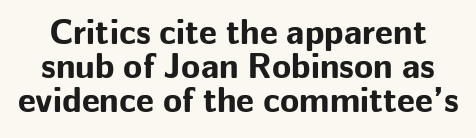
{"serif": "no", "italic": "no", "bold": "yes", "weight": "bold", "width": "normal", "stroke_contrast": "low", "x_height": "medium", "monospaced": "no", "underline": "no", "line_spacing": "tight", "line_spacing_ratio": 0.97, "letter_spacing": "normal", "letter_spacing_em": 0.0, "glyph_px": 35}
